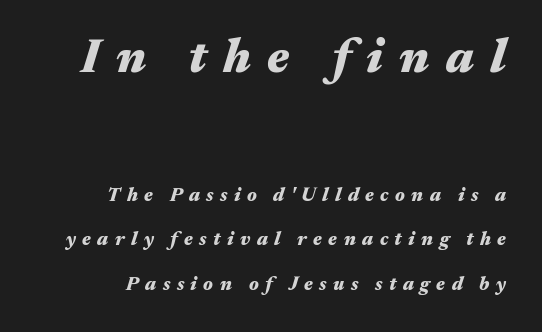
Q: Is the text bold? A: Yes.
Q: Is the text italic (slanted)? A: Yes, it leans right by about 17 degrees.
Q: Is the text underlined? A: No.
Q: How is the paragraph aligned? A: Right-aligned.
Q: Is the spacing between letters normal or unusually wide? A: Unusually wide.
Q: Is the spacing between lines tight, normal or loose? A: Loose.
Q: Which block of text is set in a larger size, the first (top) or the second (bottom)? A: The first (top) one.
Q: Width (condensed, normal, or wide)? A: Wide.
Q: Stroke contrast? A: Medium.
Q: x-height? A: Medium.
Q: Monospaced? A: No.
